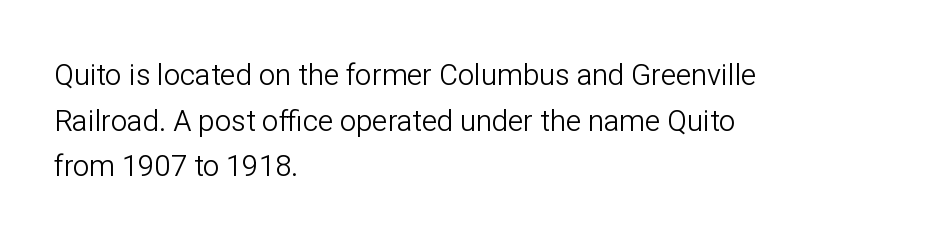
Q: Is the text bold? A: No.
Q: Is the text italic (slanted)? A: No, it is upright.
Q: Is the typeface a serif or a sans-serif typeface? A: Sans-serif.
Q: Is the text underlined? A: No.
Q: How is the paragraph aligned? A: Left-aligned.
Q: Is the spacing between letters normal or unusually wide? A: Normal.
Q: Is the spacing between lines tight, normal or loose? A: Normal.
Q: Width (condensed, normal, or wide)? A: Normal.
Q: Stroke contrast? A: Low.
Q: x-height? A: Medium.
Q: Monospaced? A: No.
